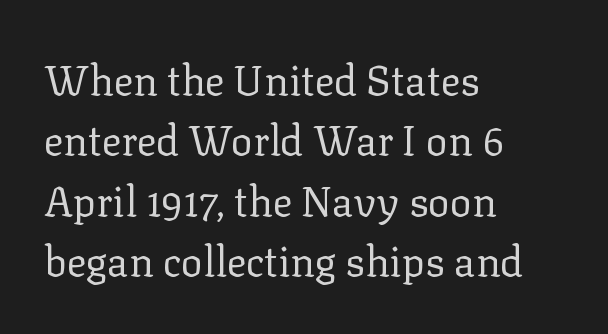
{"serif": "yes", "italic": "no", "bold": "no", "weight": "regular", "width": "normal", "stroke_contrast": "low", "x_height": "medium", "monospaced": "no", "underline": "no", "align": "left", "line_spacing": "normal", "line_spacing_ratio": 1.47, "letter_spacing": "normal", "letter_spacing_em": 0.0, "glyph_px": 41}
